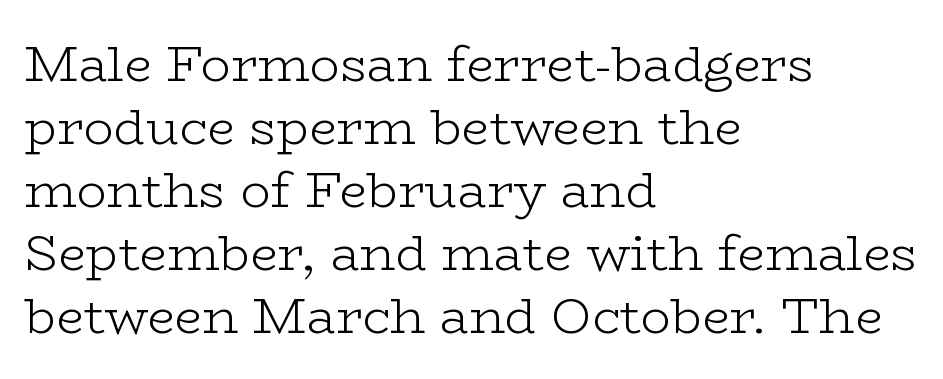
Q: Is the text bold? A: No.
Q: Is the text italic (slanted)? A: No, it is upright.
Q: Is the typeface a serif or a sans-serif typeface? A: Serif.
Q: Is the text underlined? A: No.
Q: How is the paragraph aligned? A: Left-aligned.
Q: Is the spacing between letters normal or unusually wide? A: Normal.
Q: Is the spacing between lines tight, normal or loose? A: Normal.
Q: Width (condensed, normal, or wide)? A: Wide.
Q: Stroke contrast? A: Low.
Q: x-height? A: Medium.
Q: Monospaced? A: No.
